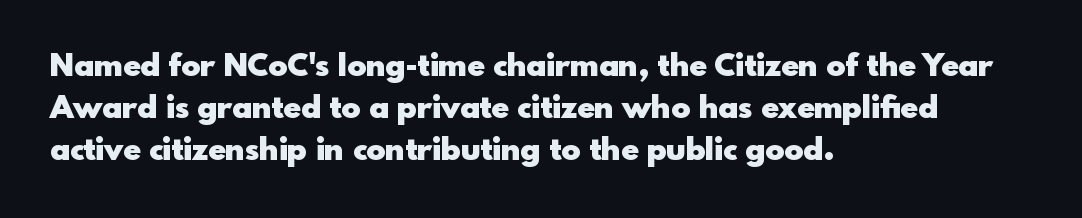
How heavy is the stroke? Heavy — this is a bold. Character widths vary here, with narrow letters taking less room than wide ones. This block has exactly the height ordinary leading produces. Default kerning and tracking; the words read as compact shapes. This rendering features lettering with no underline. Look at the bottom of the vertical strokes: they stop flat, with no serifs.
